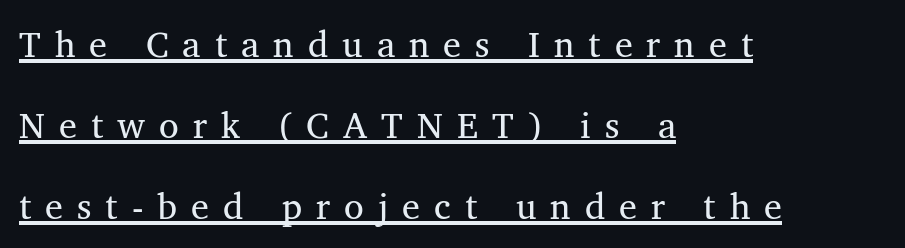
Q: Is the text bold? A: No.
Q: Is the text italic (slanted)? A: No, it is upright.
Q: Is the typeface a serif or a sans-serif typeface? A: Serif.
Q: Is the text underlined? A: Yes.
Q: How is the paragraph aligned? A: Left-aligned.
Q: Is the spacing between letters normal or unusually wide? A: Unusually wide.
Q: Is the spacing between lines tight, normal or loose? A: Loose.
Q: Width (condensed, normal, or wide)? A: Normal.
Q: Stroke contrast? A: Medium.
Q: x-height? A: Medium.
Q: Monospaced? A: No.
